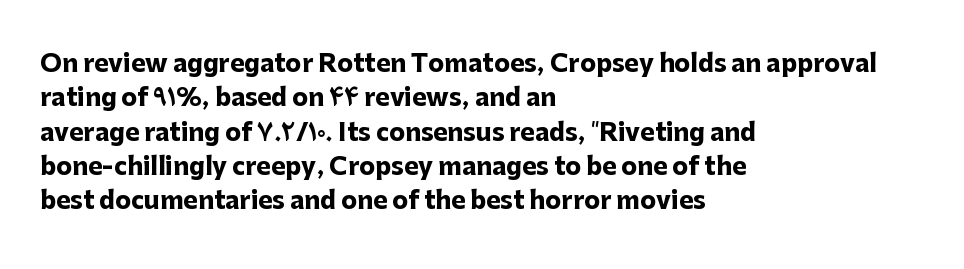
The image shows 24 px bold type, upright; set left-aligned, normal line spacing (1.43x), normal letter spacing, not underlined.
